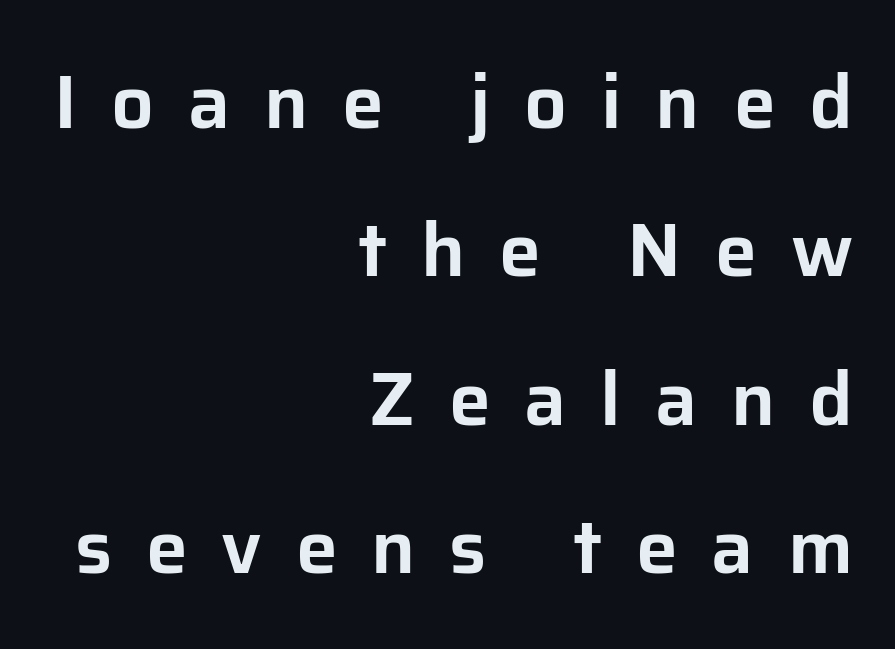
The image shows 75 px sans-serif type, upright; set right-aligned, loose line spacing (1.98x), unusually wide letter spacing (+0.45 em), not underlined; low stroke contrast and a medium x-height.
